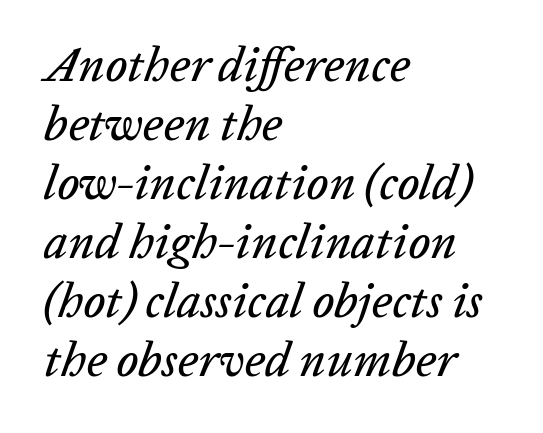
{"italic": "yes", "lean": "right", "slant_degrees": 20, "width": "normal", "stroke_contrast": "low", "x_height": "medium", "monospaced": "no", "underline": "no", "align": "left", "line_spacing_ratio": 1.23, "letter_spacing": "normal", "letter_spacing_em": 0.0, "glyph_px": 48}
